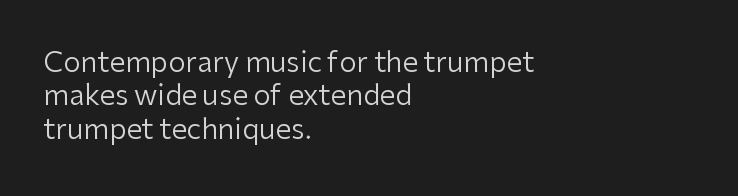
The letters sit at their default tracking, neither squeezed nor spread. Character widths vary here, with narrow letters taking less room than wide ones. Weight class: somewhere from thin through regular. The compositor pushed each line to the left boundary.
